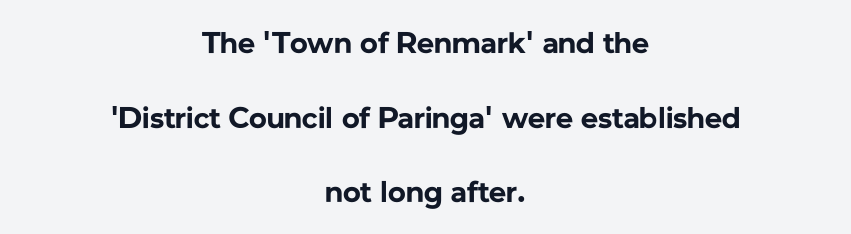
What's the leading like? Stretched, with rows far apart. Nobody drew a line under any word here. Is this a fixed-width face? No — the glyphs have proportional, varying widths. The glyphs in this specimen are sans serif.
